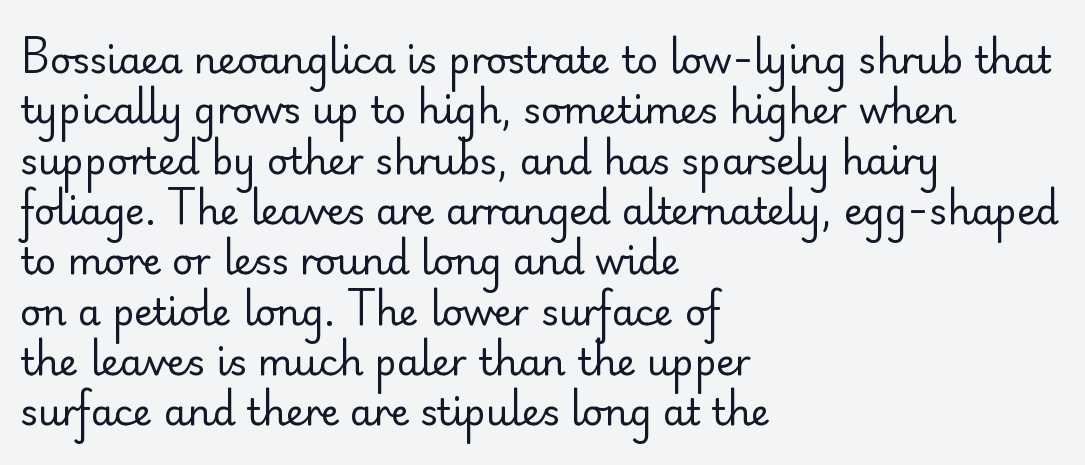
{"serif": "no", "italic": "no", "bold": "no", "weight": "regular", "width": "normal", "stroke_contrast": "low", "x_height": "small", "monospaced": "no", "underline": "no", "align": "left", "line_spacing": "normal", "line_spacing_ratio": 1.36, "letter_spacing": "normal", "letter_spacing_em": 0.0, "glyph_px": 37}
